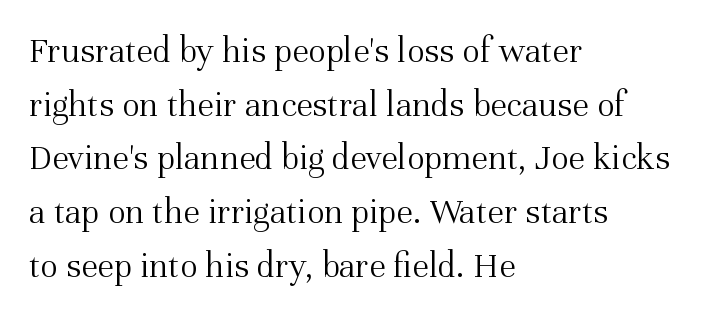
Q: Is the text bold? A: No.
Q: Is the text italic (slanted)? A: No, it is upright.
Q: Is the typeface a serif or a sans-serif typeface? A: Serif.
Q: Is the text underlined? A: No.
Q: How is the paragraph aligned? A: Left-aligned.
Q: Is the spacing between letters normal or unusually wide? A: Normal.
Q: Is the spacing between lines tight, normal or loose? A: Normal.
Q: Width (condensed, normal, or wide)? A: Normal.
Q: Stroke contrast? A: Medium.
Q: x-height? A: Medium.
Q: Monospaced? A: No.
